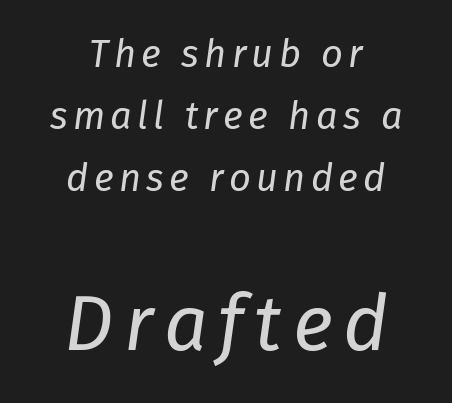
The image shows 77 px regular-weight type, italic (leaning right); set centered, normal line spacing (1.63x), not underlined; the second (bottom) block is 2.03x larger; low stroke contrast and a medium x-height.
